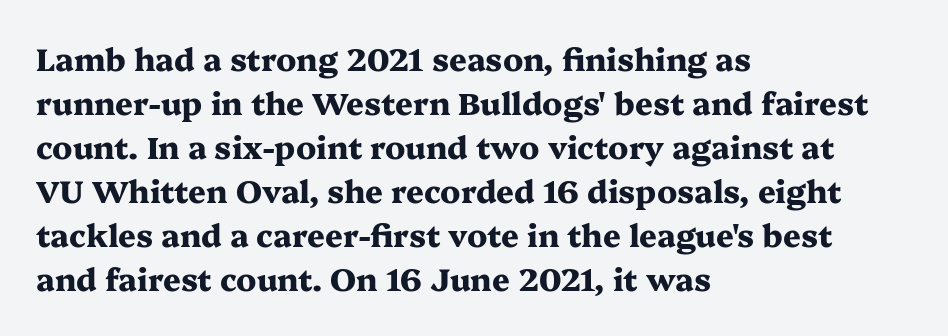
Q: Is the text bold? A: Yes.
Q: Is the text italic (slanted)? A: No, it is upright.
Q: Is the typeface a serif or a sans-serif typeface? A: Serif.
Q: Is the text underlined? A: No.
Q: How is the paragraph aligned? A: Left-aligned.
Q: Is the spacing between letters normal or unusually wide? A: Normal.
Q: Is the spacing between lines tight, normal or loose? A: Normal.
Q: Width (condensed, normal, or wide)? A: Wide.
Q: Stroke contrast? A: Medium.
Q: x-height? A: Medium.
Q: Monospaced? A: No.
